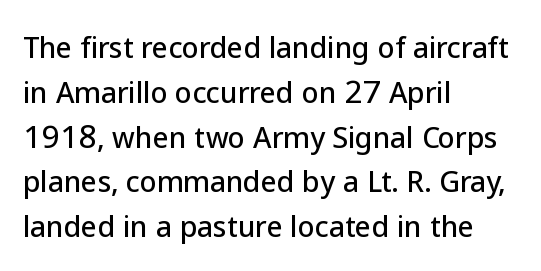
{"serif": "no", "italic": "no", "width": "normal", "stroke_contrast": "low", "x_height": "medium", "monospaced": "no", "underline": "no", "align": "left", "line_spacing": "normal", "line_spacing_ratio": 1.6, "letter_spacing": "normal", "letter_spacing_em": 0.0, "glyph_px": 28}
